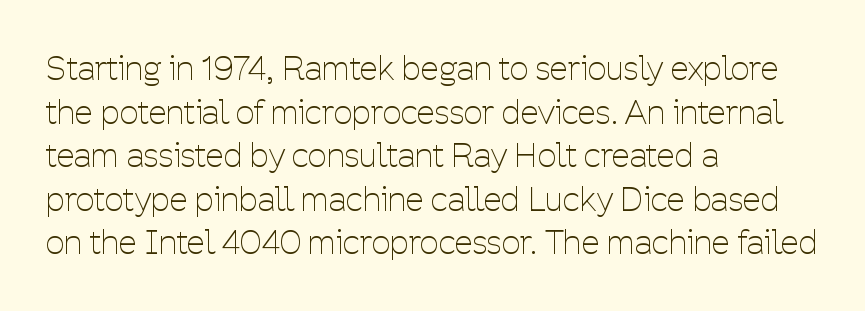
The image shows 33 px thin, condensed sans-serif type, upright; set left-aligned, normal line spacing (1.32x), normal letter spacing, not underlined; low stroke contrast and a medium x-height.
